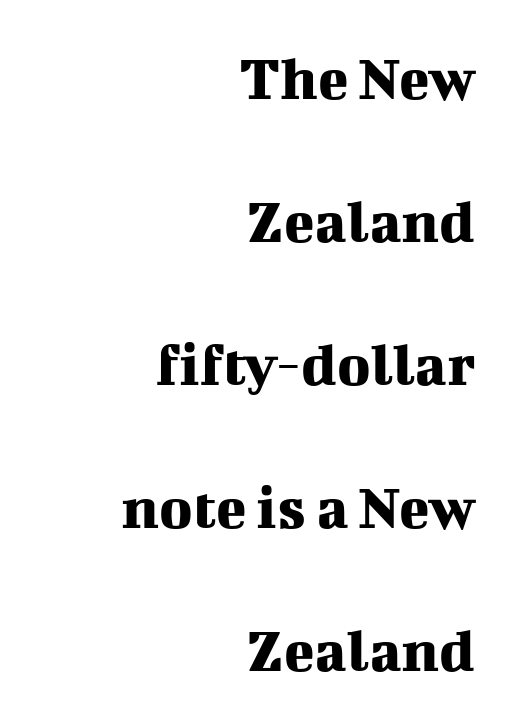
{"serif": "yes", "italic": "no", "width": "normal", "stroke_contrast": "medium", "x_height": "medium", "monospaced": "no", "underline": "no", "align": "right", "line_spacing": "loose", "line_spacing_ratio": 2.27, "letter_spacing": "normal", "letter_spacing_em": 0.0, "glyph_px": 63}
